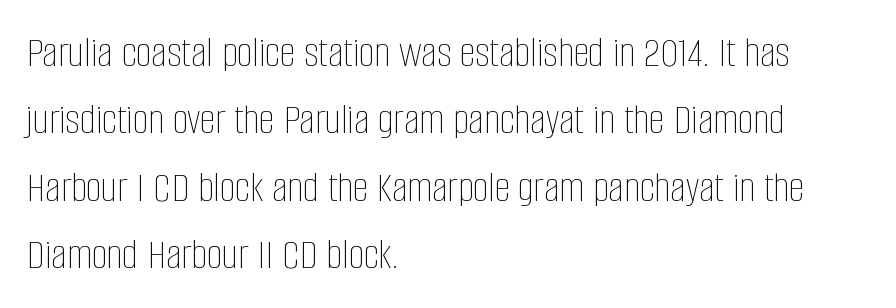
The passage shown is typed in a proportional face where columns would drift. Honestly, there is no underline to notice here at all. The typography opts for an upright posture over an oblique one. Summary of weight: not heavy and not bold.
